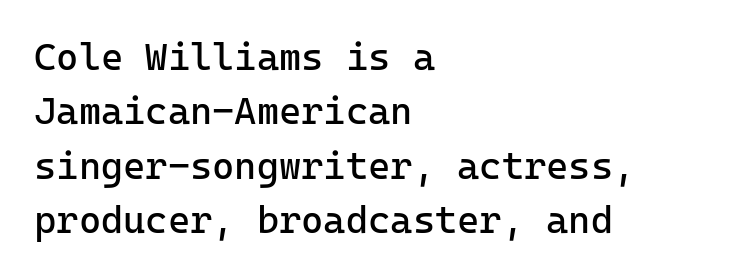
The image shows 38 px regular-weight sans-serif type, upright, monospaced; set left-aligned, normal line spacing (1.43x), normal letter spacing, not underlined; low stroke contrast and a medium x-height.
